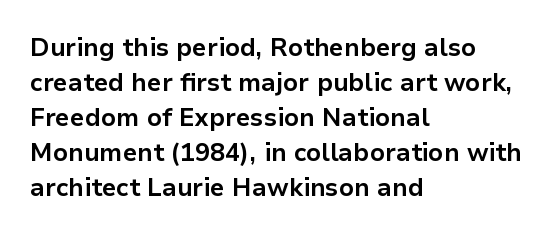
The image shows 25 px bold type, upright; set left-aligned, normal line spacing (1.4x), normal letter spacing, not underlined.
